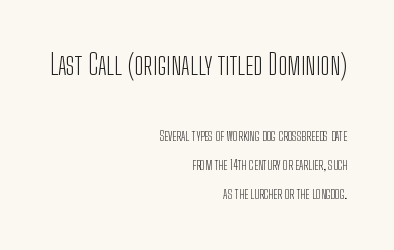
The passage shown is typed in a proportional face where columns would drift. Which margin do the lines hug? The right one — the left edge is uneven. One glance says open: line gaps are wider than usual. The weight would be labelled regular, book, light, or lighter still. Anything drawn beneath the words? Only blank space.
